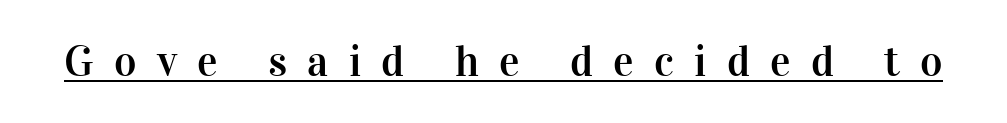
Ascenders rise straight up at ninety degrees. Unlike a clean sans, this face finishes its strokes with serifs. The letters advance in unequal steps, a hallmark of proportional type. Loose tracking; the words dissolve into strings of separated letters. The string is rendered with underlining switched on.
